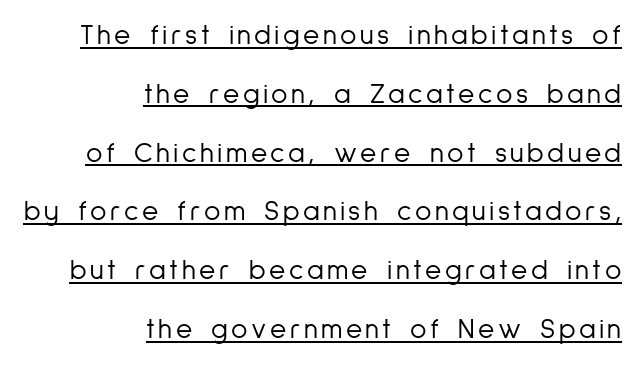
A student would call this right alignment; a typographer would say flush right, rag left. In terms of letterform style, serifs are entirely absent. The typesetting does not lean heavy: it is not bold. A great deal of white space separates one row of letters from the next. Note the varied advance widths — an 'i' is clearly narrower than an 'm'. Quick note: underline on.
